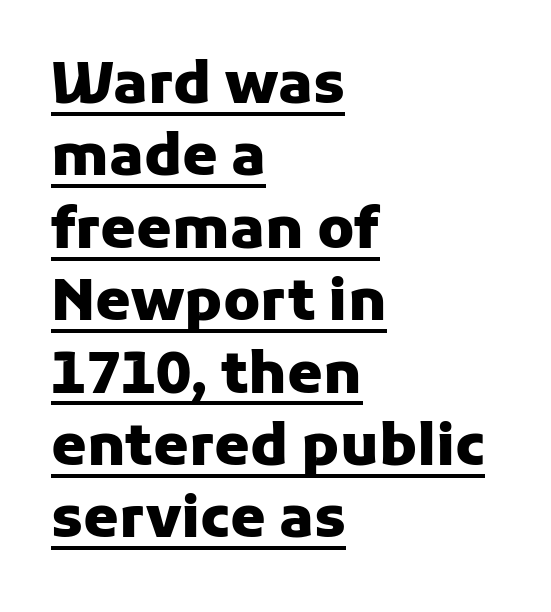
{"serif": "no", "italic": "no", "bold": "yes", "weight": "heavy", "width": "normal", "stroke_contrast": "low", "x_height": "medium", "monospaced": "no", "underline": "yes", "align": "left", "line_spacing": "normal", "line_spacing_ratio": 1.27, "letter_spacing": "normal", "letter_spacing_em": 0.0, "glyph_px": 57}
